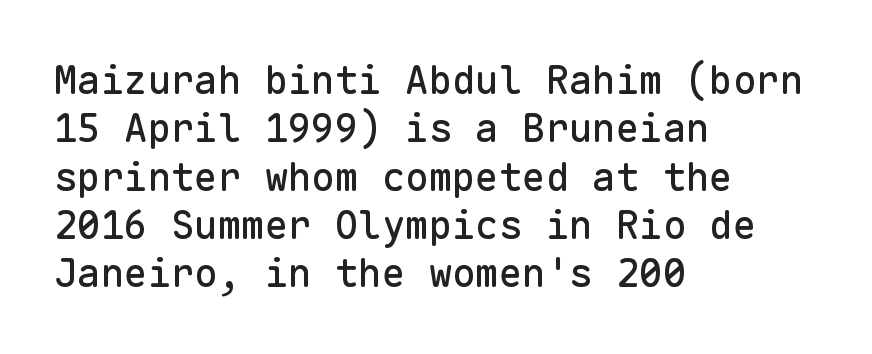
Q: Is the text italic (slanted)? A: No, it is upright.
Q: Is the typeface a serif or a sans-serif typeface? A: Sans-serif.
Q: Is the text underlined? A: No.
Q: How is the paragraph aligned? A: Left-aligned.
Q: Is the spacing between letters normal or unusually wide? A: Normal.
Q: Width (condensed, normal, or wide)? A: Normal.
Q: Stroke contrast? A: Low.
Q: x-height? A: Medium.
Q: Monospaced? A: Yes.
